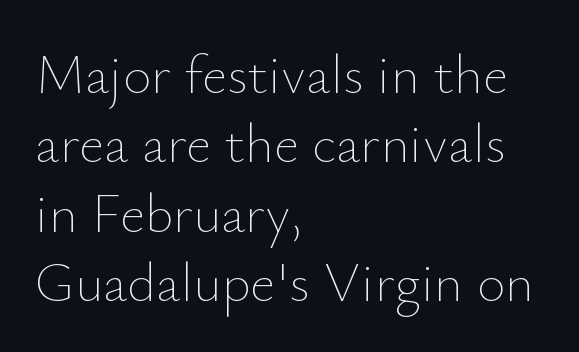
The letters stand upright; this is a roman face. A bare baseline throughout the passage. Heft: none added — not bold. Quick note: interline space is typical. This sample has the flowing, uneven cadence of proportional lettering. A typesetter would call this zero additional tracking.
